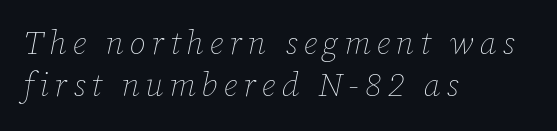
The image shows 33 px thin type, italic (leaning right); set left-aligned, normal line spacing (1.27x), not underlined; low stroke contrast and a medium x-height.
